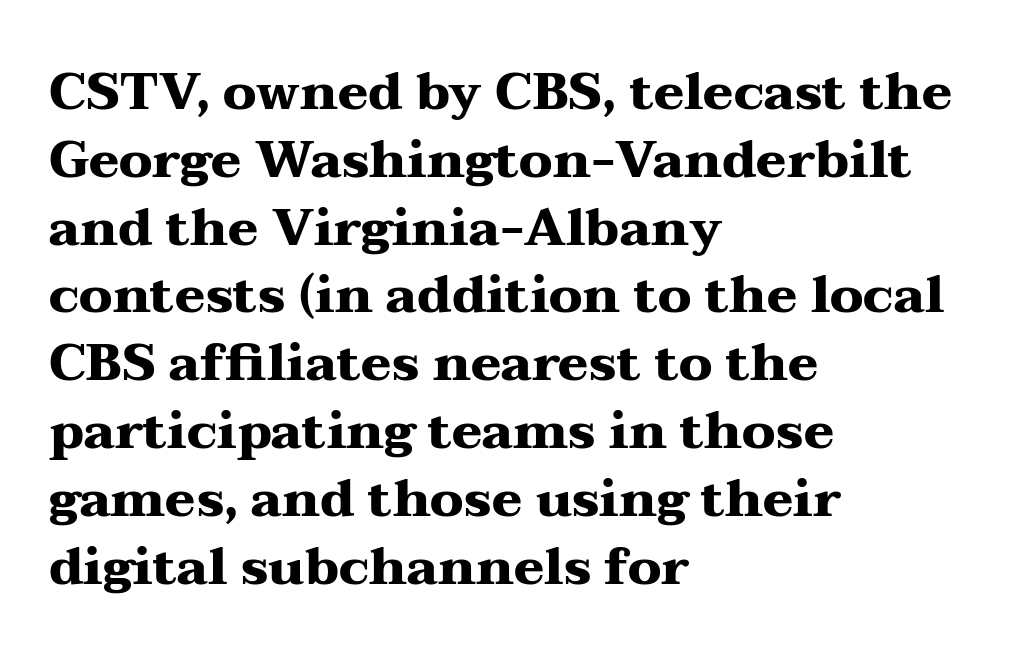
Q: Is the text bold? A: Yes.
Q: Is the text italic (slanted)? A: No, it is upright.
Q: Is the typeface a serif or a sans-serif typeface? A: Serif.
Q: Is the text underlined? A: No.
Q: How is the paragraph aligned? A: Left-aligned.
Q: Is the spacing between letters normal or unusually wide? A: Normal.
Q: Is the spacing between lines tight, normal or loose? A: Normal.
Q: Width (condensed, normal, or wide)? A: Wide.
Q: Stroke contrast? A: Medium.
Q: x-height? A: Medium.
Q: Monospaced? A: No.
